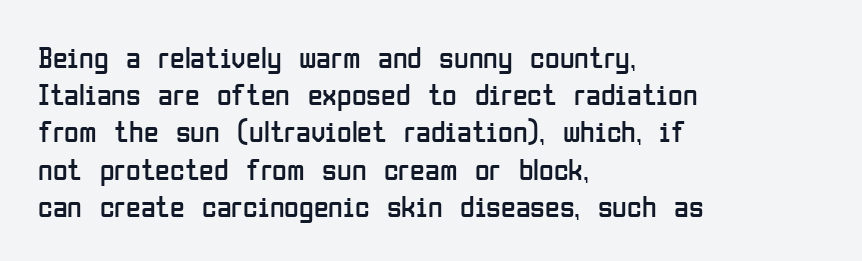
Q: Is the text bold? A: No.
Q: Is the text italic (slanted)? A: No, it is upright.
Q: Is the typeface a serif or a sans-serif typeface? A: Sans-serif.
Q: Is the text underlined? A: No.
Q: How is the paragraph aligned? A: Left-aligned.
Q: Is the spacing between letters normal or unusually wide? A: Normal.
Q: Width (condensed, normal, or wide)? A: Condensed.
Q: Stroke contrast? A: Low.
Q: x-height? A: Medium.
Q: Monospaced? A: No.
